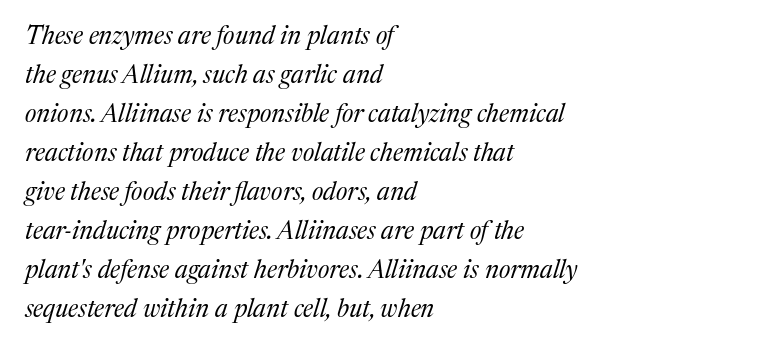
The image shows 25 px text type, italic (leaning right); set left-aligned, normal line spacing (1.56x), normal letter spacing, not underlined.
